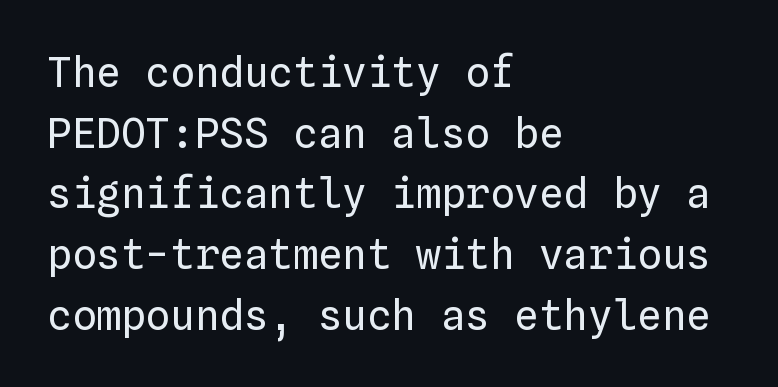
Q: Is the text bold? A: No.
Q: Is the text italic (slanted)? A: No, it is upright.
Q: Is the text underlined? A: No.
Q: How is the paragraph aligned? A: Left-aligned.
Q: Is the spacing between letters normal or unusually wide? A: Normal.
Q: Is the spacing between lines tight, normal or loose? A: Normal.
Q: Width (condensed, normal, or wide)? A: Normal.
Q: Stroke contrast? A: Low.
Q: x-height? A: Medium.
Q: Monospaced? A: Yes.
